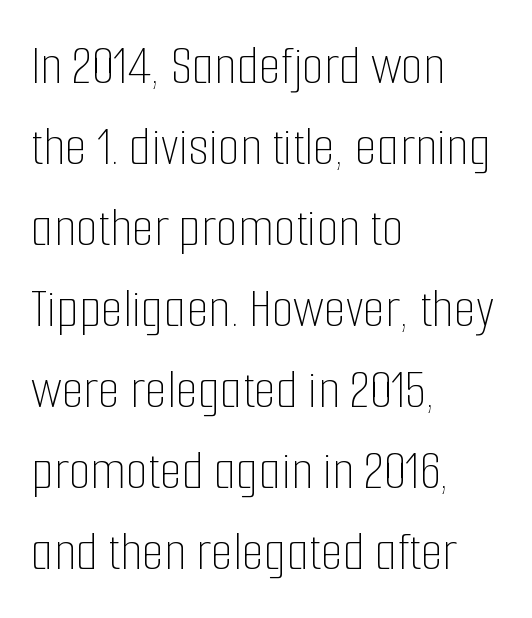
{"italic": "no", "bold": "no", "weight": "thin", "width": "condensed", "stroke_contrast": "low", "x_height": "medium", "monospaced": "no", "underline": "no", "align": "left", "line_spacing": "normal", "line_spacing_ratio": 1.42, "letter_spacing": "normal", "letter_spacing_em": 0.0, "glyph_px": 57}
